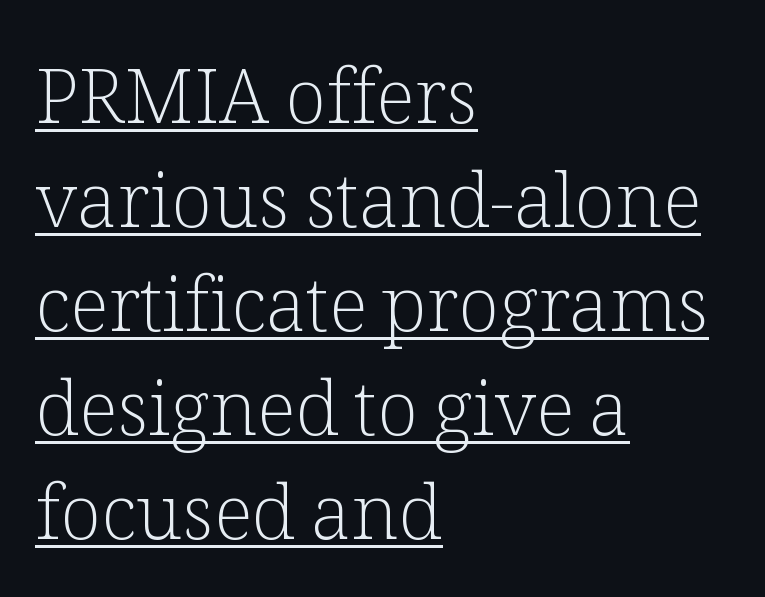
The image shows 76 px light serif type, upright; set left-aligned, normal line spacing (1.37x), normal letter spacing, underlined; low stroke contrast and a medium x-height.
